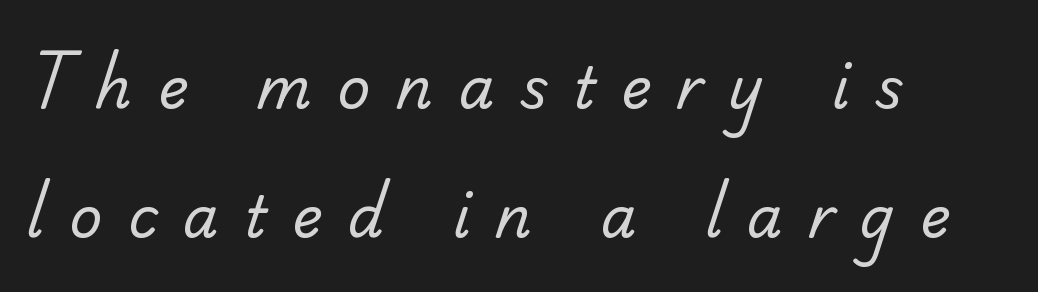
The image shows 57 px regular-weight sans-serif type; set left-aligned, loose line spacing (2.26x), unusually wide letter spacing (+0.45 em), not underlined; low stroke contrast and a small x-height.
